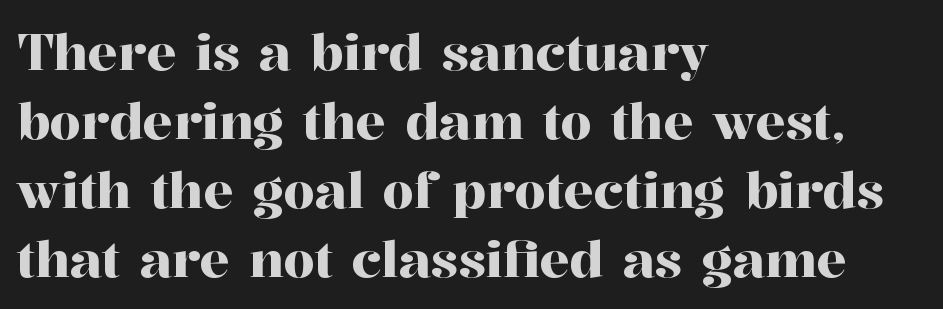
{"serif": "yes", "italic": "no", "width": "normal", "stroke_contrast": "high", "x_height": "medium", "monospaced": "no", "underline": "no", "align": "left", "line_spacing": "normal", "line_spacing_ratio": 1.38, "letter_spacing": "normal", "letter_spacing_em": 0.0, "glyph_px": 50}
